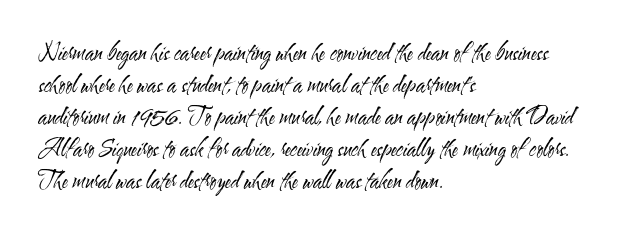
The image shows 22 px text type; set left-aligned, normal line spacing (1.46x), normal letter spacing, not underlined.
